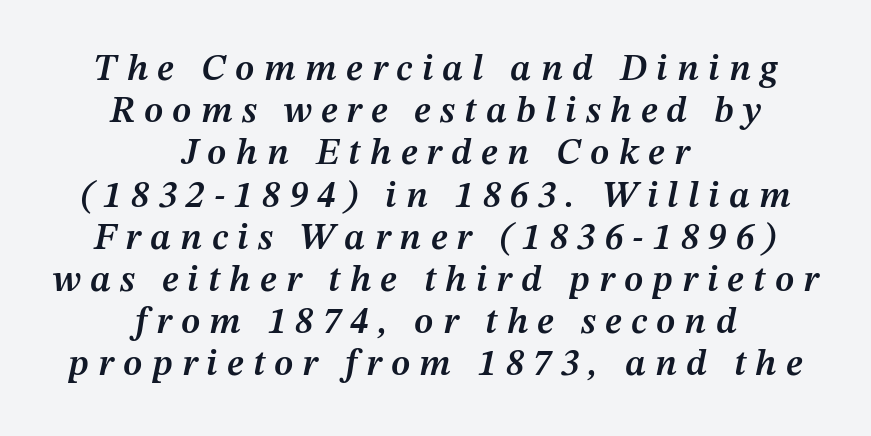
{"italic": "yes", "lean": "right", "slant_degrees": 12, "bold": "semi", "weight": "semibold", "width": "normal", "stroke_contrast": "medium", "x_height": "medium", "monospaced": "no", "underline": "no", "align": "center", "line_spacing": "tight", "line_spacing_ratio": 1.14, "letter_spacing": "wide", "letter_spacing_em": 0.25, "glyph_px": 37}
